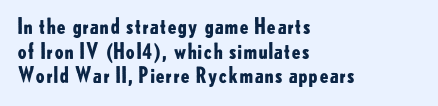
The gaps between neighbouring characters are ordinary and unremarkable. Caption: multi-line text, flush left, ragged right. The passage shown is not underscored anywhere. These lines carry a lot of weight — the face is fully bold.
